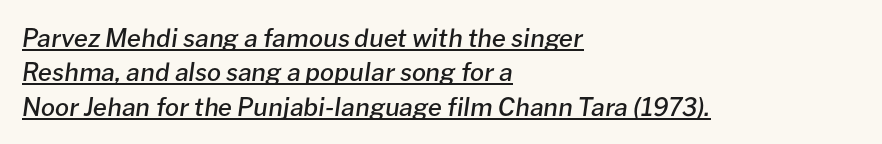
Q: Is the text bold? A: Semi-bold.
Q: Is the text italic (slanted)? A: Yes, it leans right by about 8 degrees.
Q: Is the text underlined? A: Yes.
Q: How is the paragraph aligned? A: Left-aligned.
Q: Is the spacing between letters normal or unusually wide? A: Normal.
Q: Is the spacing between lines tight, normal or loose? A: Normal.
